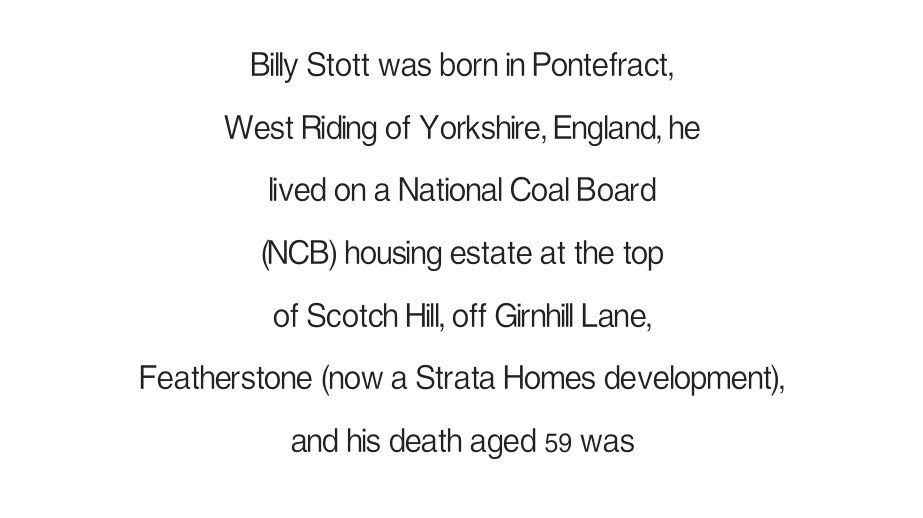
You could call the tracking neutral — neither tight nor loose. These lines were composed using upright roman letters. Check where the strokes stop: nothing finishes them off — pure sans. Each letter keeps its own natural width here, so spacing adapts to shape. If you measured baseline to baseline, you'd find a middling distance.
